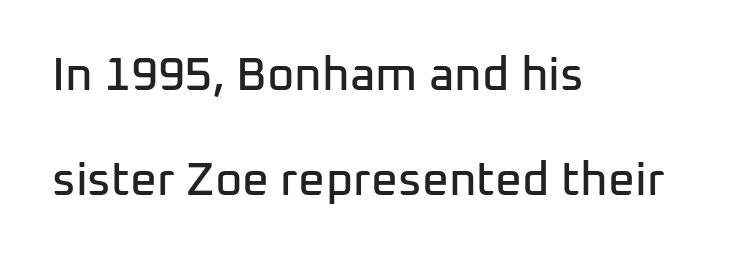
The image shows 47 px sans-serif type, upright; set left-aligned, loose line spacing (2.23x), normal letter spacing, not underlined; low stroke contrast and a medium x-height.
